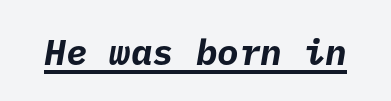
{"serif": "no", "bold": "yes", "weight": "bold", "width": "normal", "stroke_contrast": "low", "x_height": "medium", "underline": "yes", "letter_spacing": "normal", "letter_spacing_em": 0.0, "glyph_px": 36}
